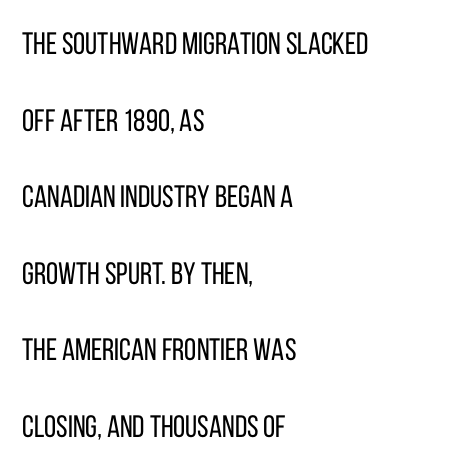
The paragraph has a hard left edge and a soft right edge. The block of text is sparse from top to bottom, with ample space between rows. The lettering holds an erect, upright posture throughout. Weight: not bold — regular or lighter. Each word holds together tightly as a unit, with standard inter-letter gaps.
